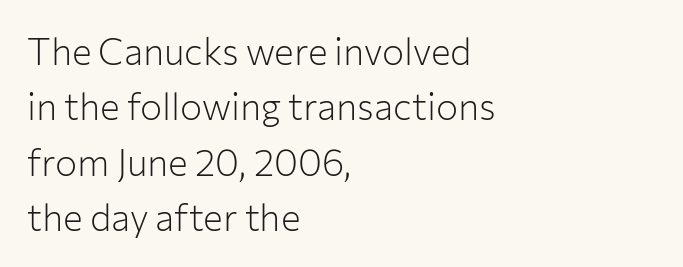
{"serif": "no", "italic": "no", "bold": "no", "weight": "light", "width": "normal", "stroke_contrast": "low", "x_height": "medium", "monospaced": "no", "underline": "no", "align": "left", "line_spacing": "normal", "line_spacing_ratio": 1.5, "letter_spacing": "normal", "letter_spacing_em": 0.0, "glyph_px": 37}
